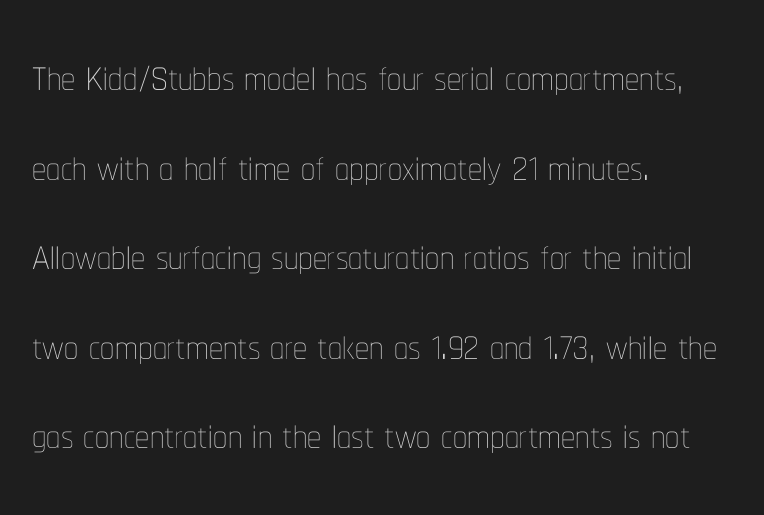
The image shows 56 px thin, condensed type, upright; set left-aligned, normal line spacing (1.6x), normal letter spacing, not underlined; low stroke contrast and a medium x-height.
